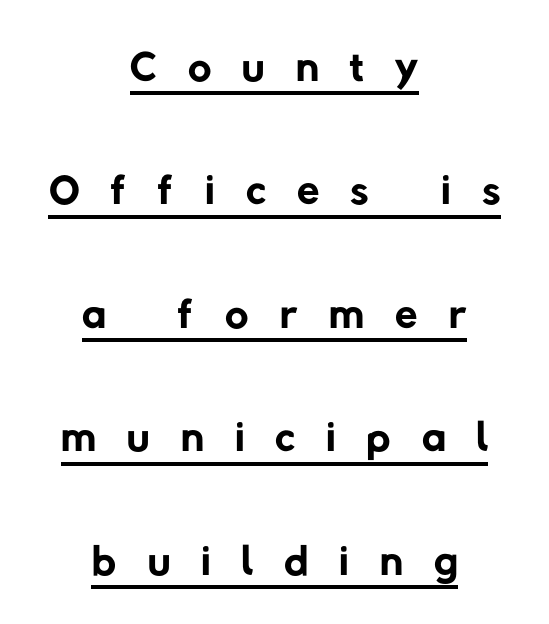
{"serif": "no", "bold": "no", "weight": "regular", "width": "normal", "stroke_contrast": "low", "x_height": "medium", "monospaced": "no", "underline": "yes", "align": "center", "line_spacing": "loose", "line_spacing_ratio": 1.9, "letter_spacing": "wide", "letter_spacing_em": 0.48, "glyph_px": 65}
